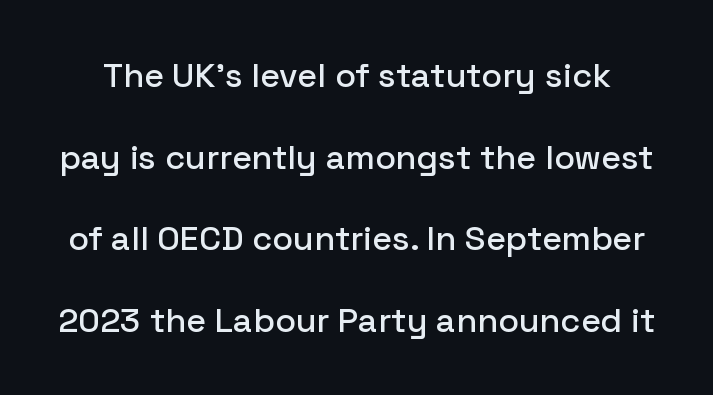
Underline: absent. The gaps between neighbouring characters are ordinary and unremarkable. This block would shrink considerably if given ordinary leading; it's expanded now. Does the lettering tilt? It doesn't — this is upright.
